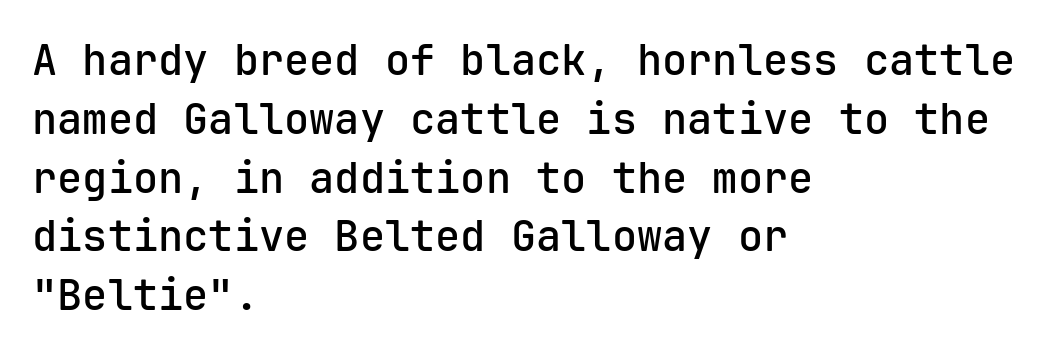
{"serif": "no", "italic": "no", "bold": "semi", "weight": "semibold", "width": "normal", "stroke_contrast": "low", "x_height": "medium", "monospaced": "yes", "underline": "no", "align": "left", "line_spacing": "normal", "line_spacing_ratio": 1.4, "letter_spacing": "normal", "letter_spacing_em": 0.0, "glyph_px": 42}
